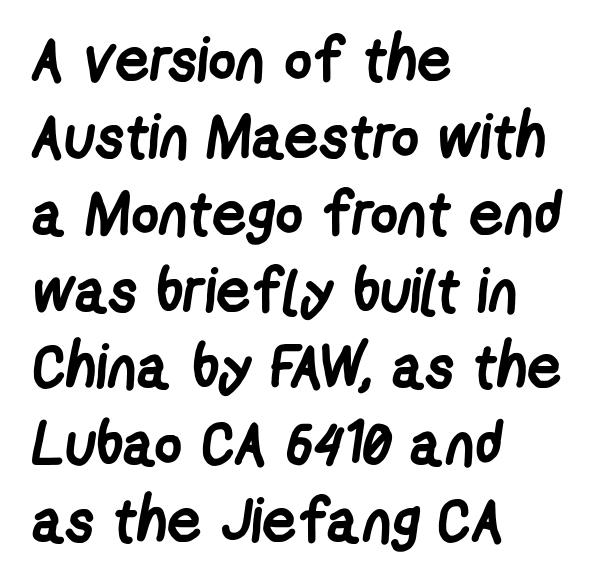
Is this a fixed-width face? No — the glyphs have proportional, varying widths. Grotesque or geometric, the face here clearly has no serifs. Words appear dense and cohesive because spacing is normal. Pretty heavy lettering here — definitely bold. Short and long lines alike share a common starting point at left.
